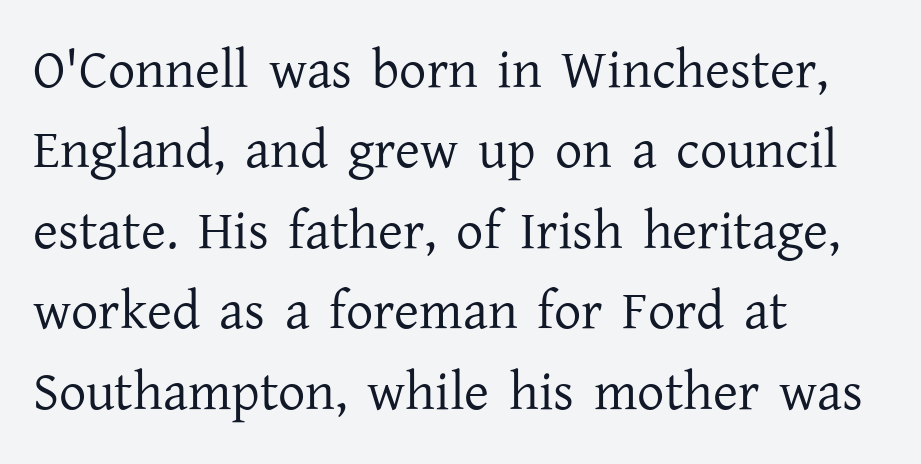
The image shows 54 px regular-weight serif type, upright; set left-aligned, normal line spacing (1.49x), normal letter spacing, not underlined; low stroke contrast and a medium x-height.
